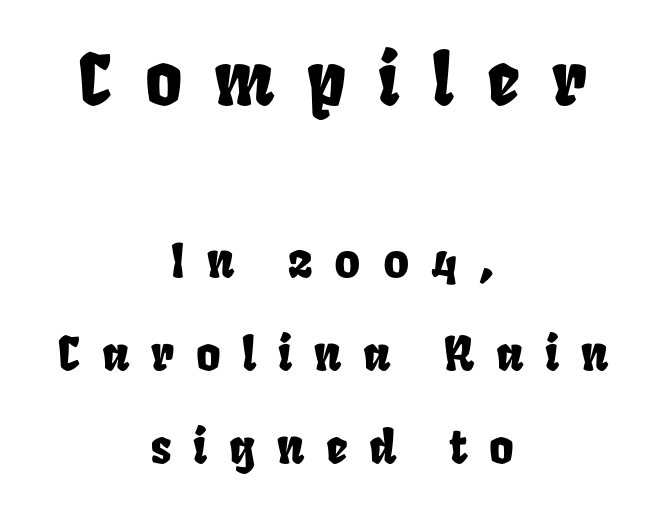
{"width": "condensed", "stroke_contrast": "low", "x_height": "large", "monospaced": "no", "underline": "no", "align": "center", "line_spacing": "loose", "line_spacing_ratio": 1.98, "letter_spacing": "wide", "letter_spacing_em": 0.46, "larger_block": "first", "size_ratio": 1.51, "glyph_px": 71}
